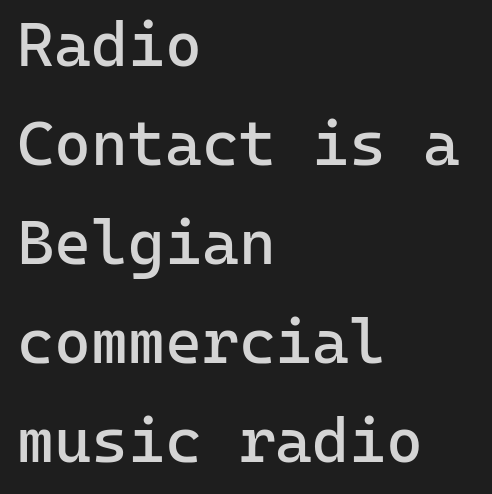
Is the block centered? No — it sits flush against the left margin. Typographically, this falls in the sans-serif category. Words appear dense and cohesive because spacing is normal. Whoever set this chose a conventional vertical rhythm. Vertical strokes here are truly vertical. Looks like terminal output: every glyph gets an equal slot.
